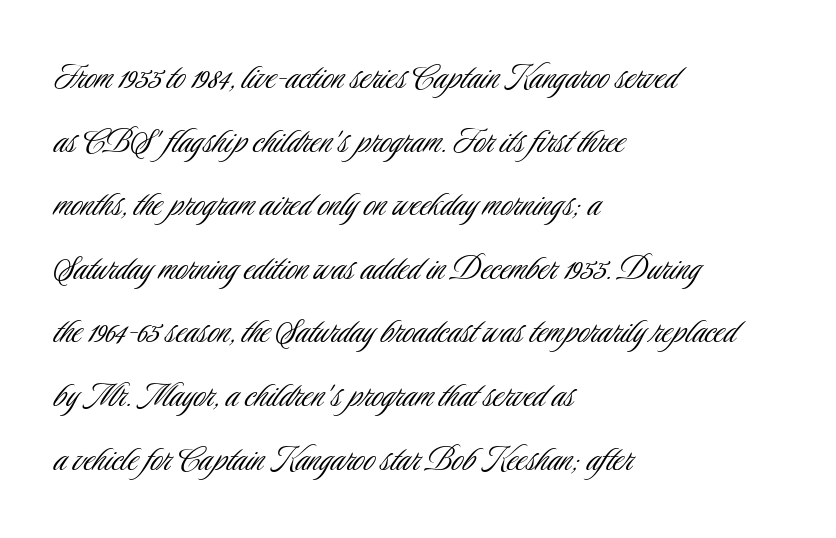
The image shows 40 px light, condensed sans-serif type; set left-aligned, normal line spacing (1.59x), normal letter spacing, not underlined; low stroke contrast and a small x-height.
